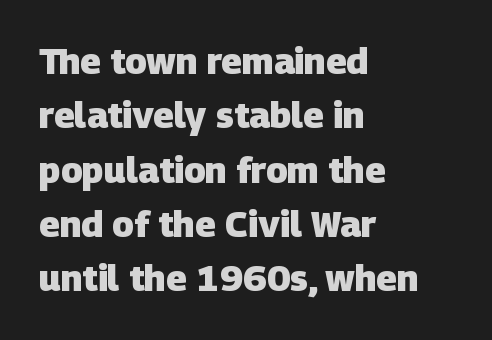
{"serif": "no", "bold": "yes", "weight": "heavy", "width": "normal", "stroke_contrast": "low", "x_height": "large", "monospaced": "no", "underline": "no", "align": "left", "line_spacing": "normal", "line_spacing_ratio": 1.51, "letter_spacing": "normal", "letter_spacing_em": 0.0, "glyph_px": 36}
